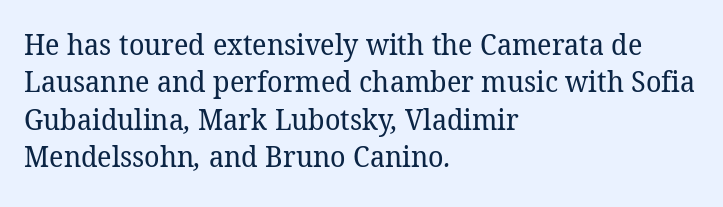
The image shows 29 px regular-weight serif type; set left-aligned, normal line spacing (1.29x), normal letter spacing, not underlined; low stroke contrast and a medium x-height.
